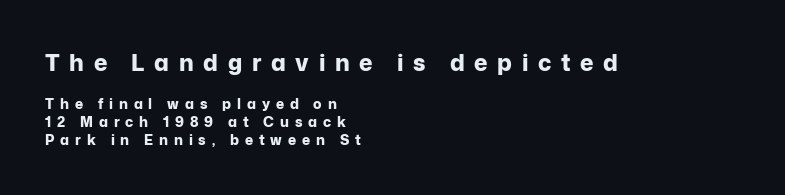
Q: Is the text bold? A: Yes.
Q: Is the text italic (slanted)? A: No, it is upright.
Q: Is the text underlined? A: No.
Q: How is the paragraph aligned? A: Left-aligned.
Q: Is the spacing between letters normal or unusually wide? A: Unusually wide.
Q: Is the spacing between lines tight, normal or loose? A: Normal.
Q: Which block of text is set in a larger size, the first (top) or the second (bottom)? A: The first (top) one.
